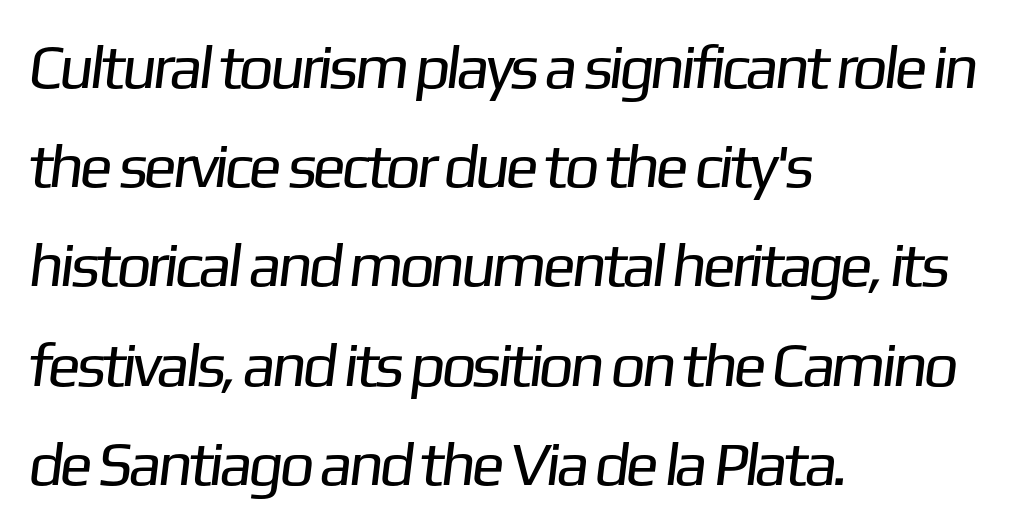
The image shows 62 px regular-weight sans-serif type; set left-aligned, normal line spacing (1.6x), normal letter spacing, not underlined; low stroke contrast and a medium x-height.
